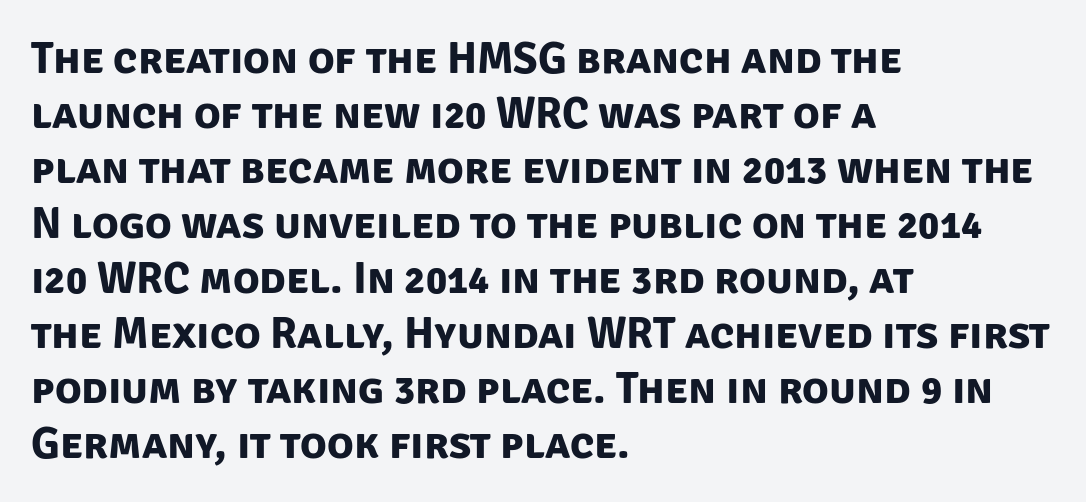
Quick note: underline off. Honestly, the letter spacing is just normal — you wouldn't notice it. Bold? Absolutely — the strokes are thick and heavy. Notice how the passage keeps a crisp vertical edge on the left only. This block has exactly the height ordinary leading produces. The passage shown is typed in a proportional face where columns would drift.
